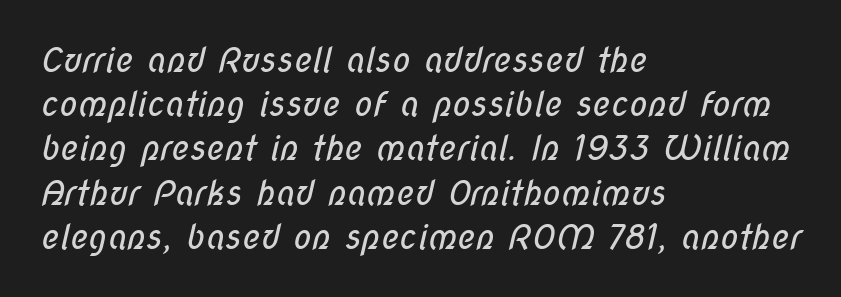
Q: Is the text bold? A: No.
Q: Is the typeface a serif or a sans-serif typeface? A: Sans-serif.
Q: Is the text underlined? A: No.
Q: How is the paragraph aligned? A: Left-aligned.
Q: Is the spacing between letters normal or unusually wide? A: Normal.
Q: Is the spacing between lines tight, normal or loose? A: Normal.
Q: Width (condensed, normal, or wide)? A: Condensed.
Q: Stroke contrast? A: Low.
Q: x-height? A: Medium.
Q: Monospaced? A: No.
